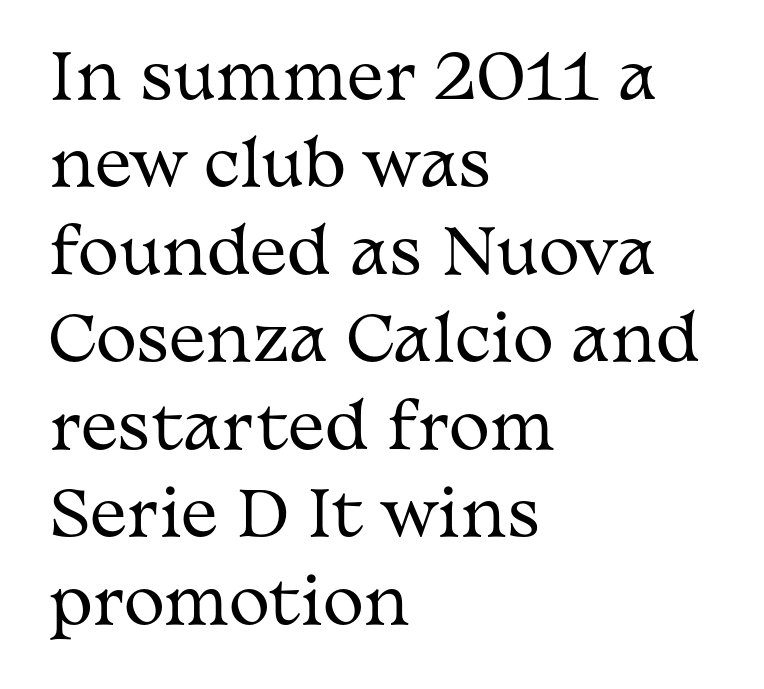
The image shows 62 px regular-weight, wide serif type, upright; set left-aligned, normal line spacing (1.41x), normal letter spacing, not underlined; medium stroke contrast and a medium x-height.
